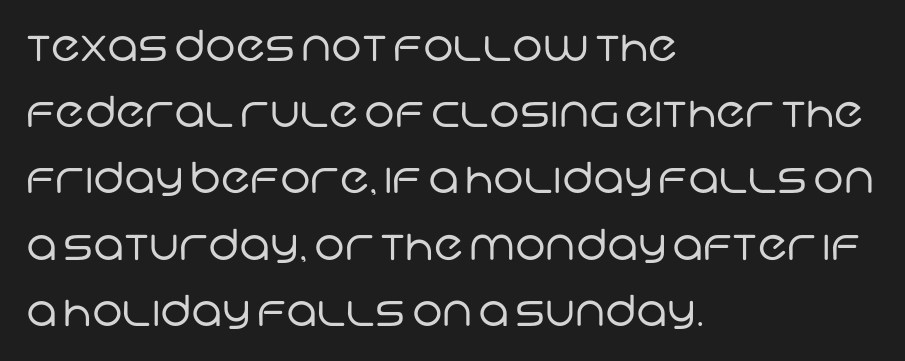
Q: Is the text bold? A: No.
Q: Is the typeface a serif or a sans-serif typeface? A: Sans-serif.
Q: Is the text underlined? A: No.
Q: How is the paragraph aligned? A: Left-aligned.
Q: Is the spacing between letters normal or unusually wide? A: Normal.
Q: Is the spacing between lines tight, normal or loose? A: Normal.
Q: Width (condensed, normal, or wide)? A: Normal.
Q: Stroke contrast? A: Low.
Q: x-height? A: Large.
Q: Monospaced? A: No.
